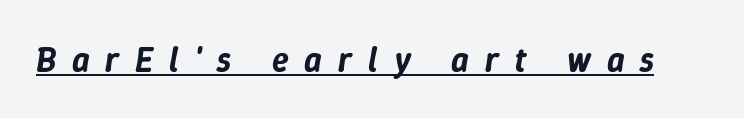
Quick note: underline on. Quick note: italic. Observe the wide spacing: letters keep a clear distance from each other. These lines are rendered in a variable-pitch font.
